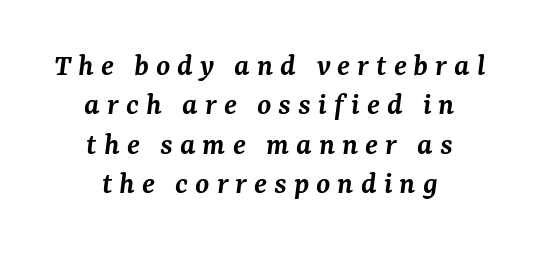
Q: Is the text bold? A: Semi-bold.
Q: Is the text italic (slanted)? A: Yes, it leans right by about 7 degrees.
Q: Is the typeface a serif or a sans-serif typeface? A: Serif.
Q: Is the text underlined? A: No.
Q: How is the paragraph aligned? A: Centered.
Q: Is the spacing between letters normal or unusually wide? A: Unusually wide.
Q: Width (condensed, normal, or wide)? A: Normal.
Q: Stroke contrast? A: Medium.
Q: x-height? A: Medium.
Q: Monospaced? A: No.
